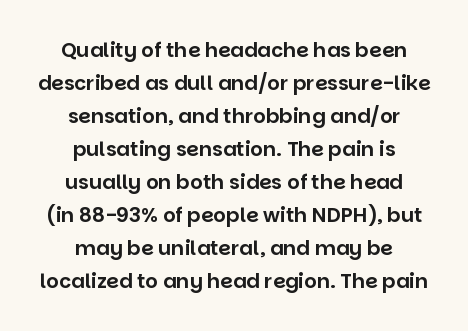
Q: Is the text italic (slanted)? A: No, it is upright.
Q: Is the text underlined? A: No.
Q: How is the paragraph aligned? A: Centered.
Q: Is the spacing between letters normal or unusually wide? A: Normal.
Q: Is the spacing between lines tight, normal or loose? A: Normal.
